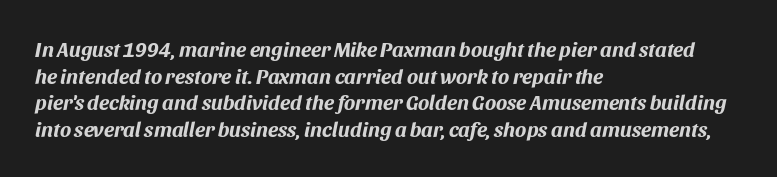
Q: Is the text bold? A: Yes.
Q: Is the text italic (slanted)? A: Yes, it leans right by about 11 degrees.
Q: Is the text underlined? A: No.
Q: How is the paragraph aligned? A: Left-aligned.
Q: Is the spacing between letters normal or unusually wide? A: Normal.
Q: Is the spacing between lines tight, normal or loose? A: Normal.
